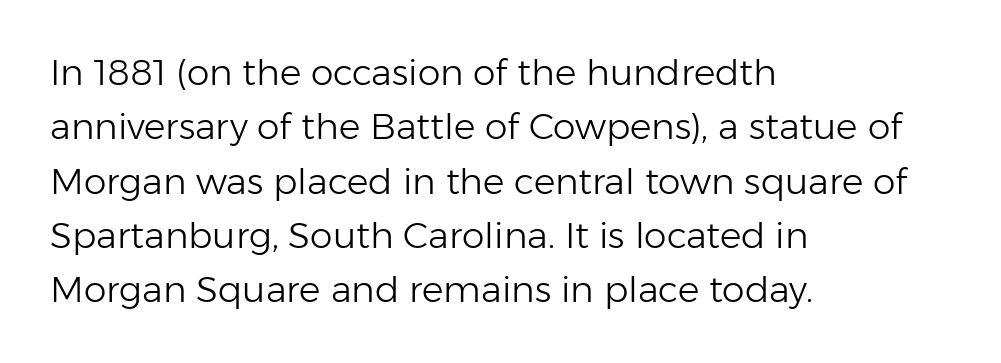
The image shows 36 px light sans-serif type, upright; set left-aligned, normal line spacing (1.51x), normal letter spacing, not underlined; low stroke contrast and a medium x-height.
